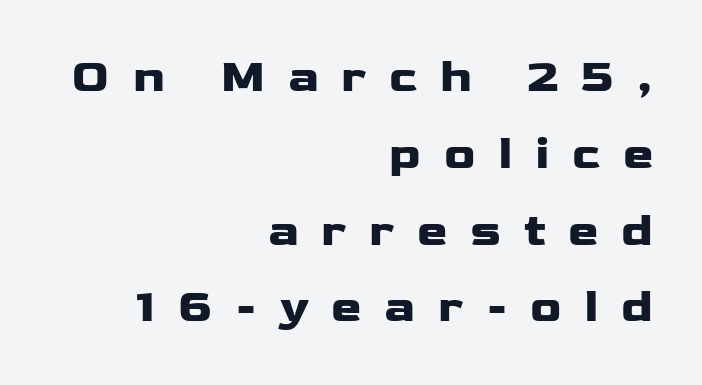
{"serif": "no", "italic": "no", "bold": "yes", "weight": "heavy", "width": "wide", "stroke_contrast": "low", "x_height": "medium", "monospaced": "no", "underline": "no", "align": "right", "line_spacing": "normal", "line_spacing_ratio": 1.67, "letter_spacing": "wide", "letter_spacing_em": 0.49, "glyph_px": 46}
